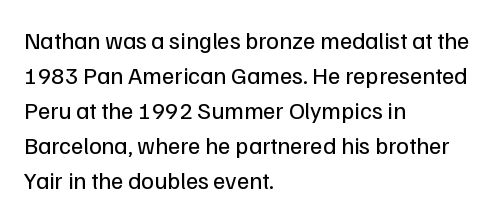
The image shows 24 px text type, upright; set left-aligned, normal line spacing (1.46x), normal letter spacing, not underlined.
